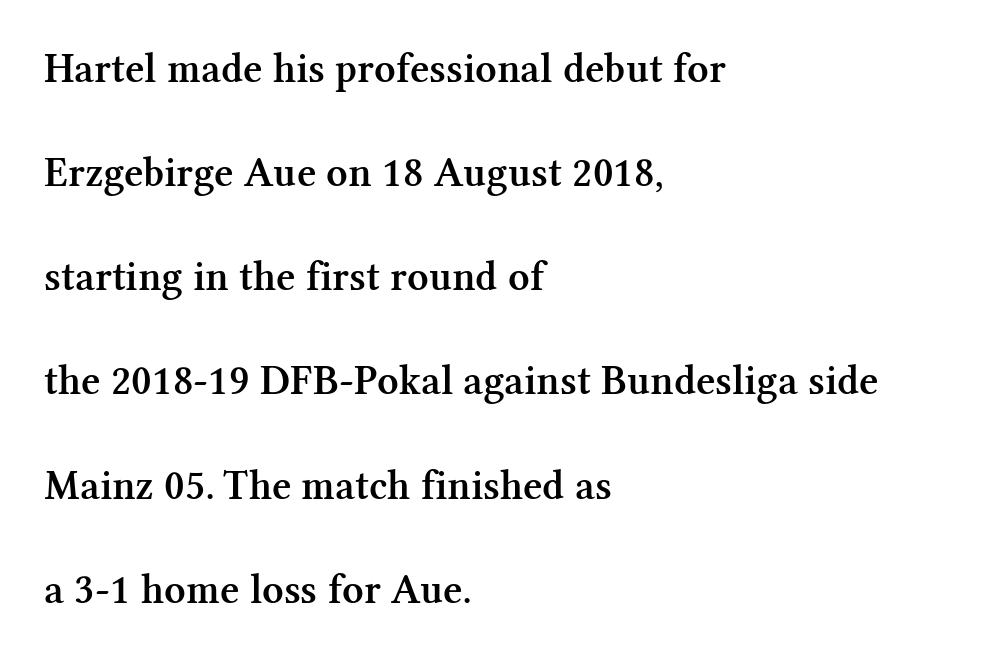
Q: Is the text bold? A: Semi-bold.
Q: Is the text italic (slanted)? A: No, it is upright.
Q: Is the typeface a serif or a sans-serif typeface? A: Serif.
Q: Is the text underlined? A: No.
Q: How is the paragraph aligned? A: Left-aligned.
Q: Is the spacing between letters normal or unusually wide? A: Normal.
Q: Is the spacing between lines tight, normal or loose? A: Loose.
Q: Width (condensed, normal, or wide)? A: Normal.
Q: Stroke contrast? A: Medium.
Q: x-height? A: Medium.
Q: Monospaced? A: No.
